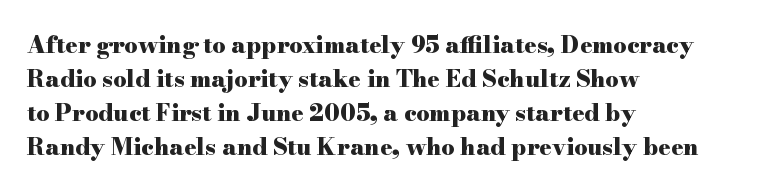
Q: Is the text bold? A: Yes.
Q: Is the text italic (slanted)? A: No, it is upright.
Q: Is the text underlined? A: No.
Q: How is the paragraph aligned? A: Left-aligned.
Q: Is the spacing between letters normal or unusually wide? A: Normal.
Q: Is the spacing between lines tight, normal or loose? A: Normal.
